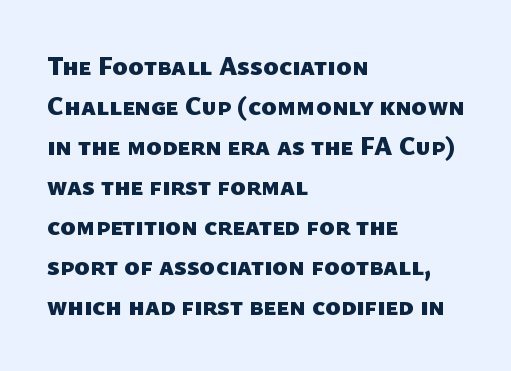
{"bold": "yes", "underline": "no", "align": "left", "line_spacing": "normal", "line_spacing_ratio": 1.54, "letter_spacing": "normal", "letter_spacing_em": 0.0, "glyph_px": 26}
